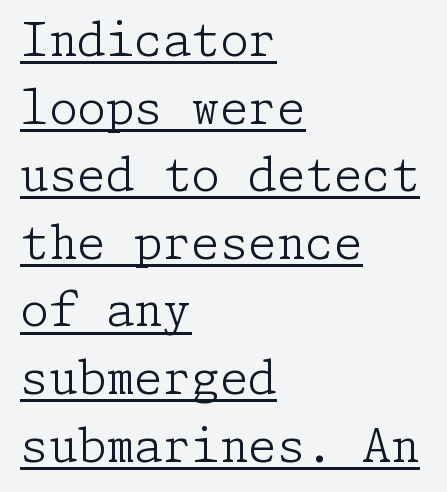
The image shows 46 px light serif type, upright; set left-aligned, normal line spacing (1.47x), normal letter spacing, underlined; low stroke contrast and a medium x-height.
